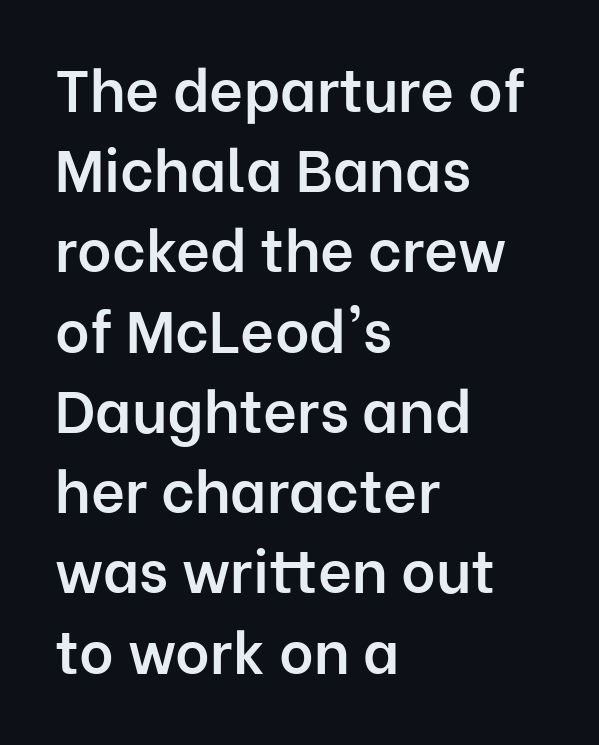
Each letter keeps its own natural width here, so spacing adapts to shape. Layout note: lines flush left. It's the straight-up-and-down kind of type. Only glyphs here, with clear space below each row. Leading matches the norm, producing a regular column. Letter spacing: default.
